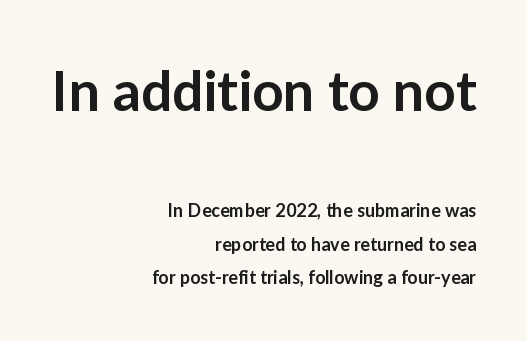
The image shows 55 px semibold sans-serif type, upright; set right-aligned, line spacing 1.86x, normal letter spacing, not underlined; the first (top) block is 3.06x larger; low stroke contrast and a medium x-height.
